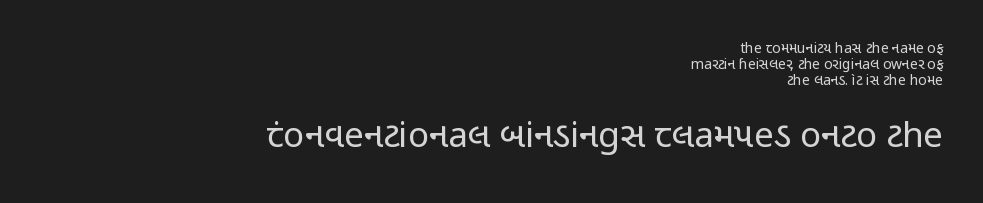
The image shows 35 px regular-weight, condensed sans-serif type, upright; set right-aligned, tight line spacing (1.13x), normal letter spacing, not underlined; the second (bottom) block is 2.5x larger; low stroke contrast and a medium x-height.
